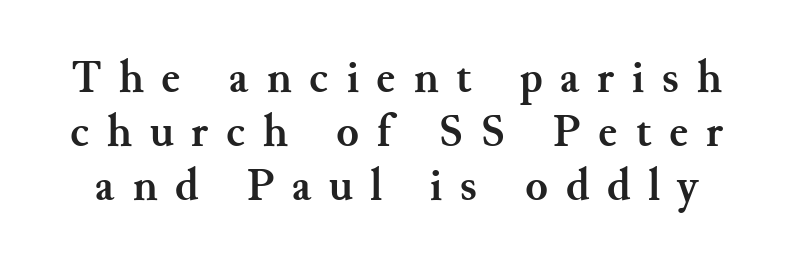
Each letter's strokes conclude with small projecting serifs. Glance below the letters and you will spot only blank space. A typesetter would mark this as roman, not italic. The rendering inserts visible extra space after every character.
